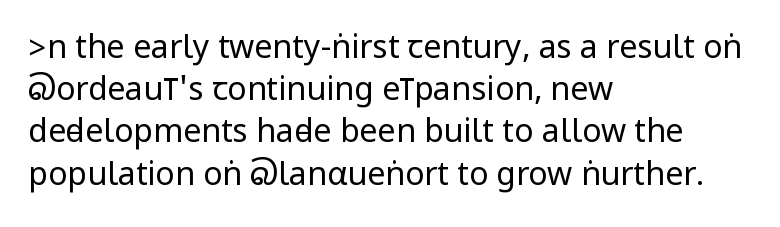
Q: Is the text bold? A: No.
Q: Is the text italic (slanted)? A: No, it is upright.
Q: Is the typeface a serif or a sans-serif typeface? A: Sans-serif.
Q: Is the text underlined? A: No.
Q: How is the paragraph aligned? A: Left-aligned.
Q: Is the spacing between letters normal or unusually wide? A: Normal.
Q: Is the spacing between lines tight, normal or loose? A: Normal.
Q: Width (condensed, normal, or wide)? A: Condensed.
Q: Stroke contrast? A: Low.
